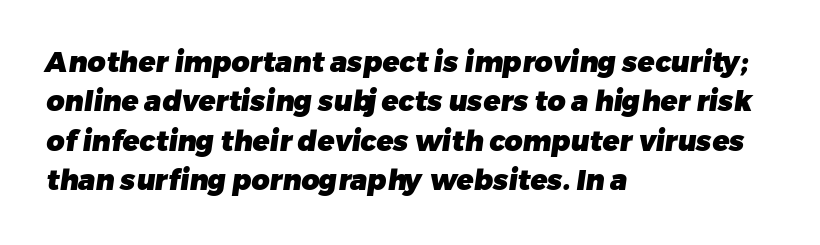
Q: Is the text bold? A: Yes.
Q: Is the typeface a serif or a sans-serif typeface? A: Sans-serif.
Q: Is the text underlined? A: No.
Q: How is the paragraph aligned? A: Left-aligned.
Q: Is the spacing between letters normal or unusually wide? A: Normal.
Q: Is the spacing between lines tight, normal or loose? A: Normal.
Q: Width (condensed, normal, or wide)? A: Normal.
Q: Stroke contrast? A: Low.
Q: x-height? A: Medium.
Q: Monospaced? A: No.
